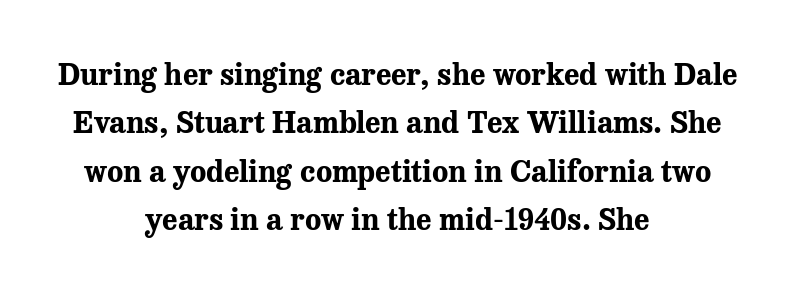
The image shows 30 px bold serif type, upright; set centered, normal line spacing (1.61x), normal letter spacing, not underlined; medium stroke contrast and a medium x-height.
